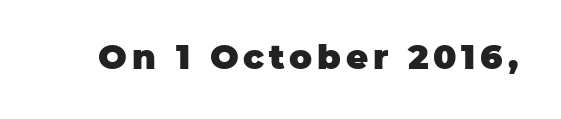
The image shows 34 px heavy sans-serif type, upright; set not underlined; low stroke contrast and a large x-height.
